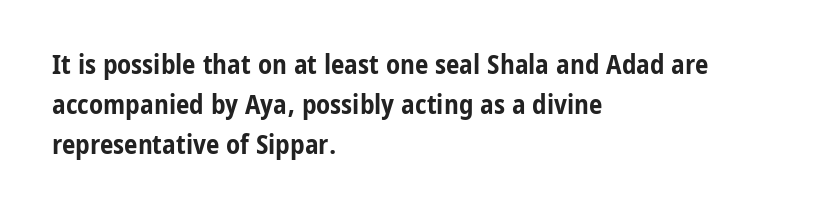
{"italic": "no", "bold": "yes", "underline": "no", "align": "left", "line_spacing": "normal", "line_spacing_ratio": 1.48, "letter_spacing": "normal", "letter_spacing_em": 0.0, "glyph_px": 27}
